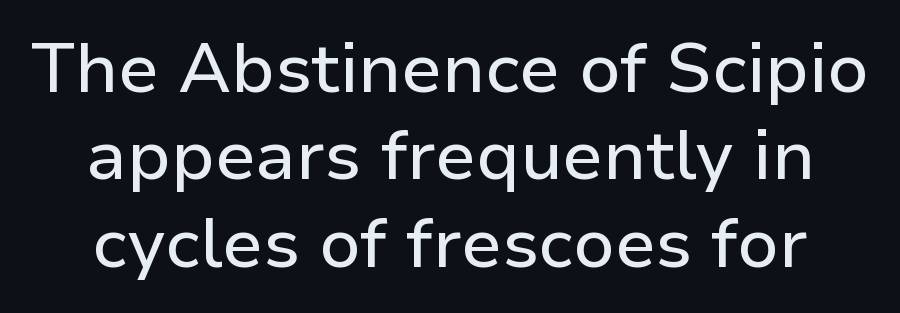
The image shows 70 px sans-serif type, upright; set centered, normal line spacing (1.25x), normal letter spacing, not underlined; low stroke contrast and a medium x-height.
